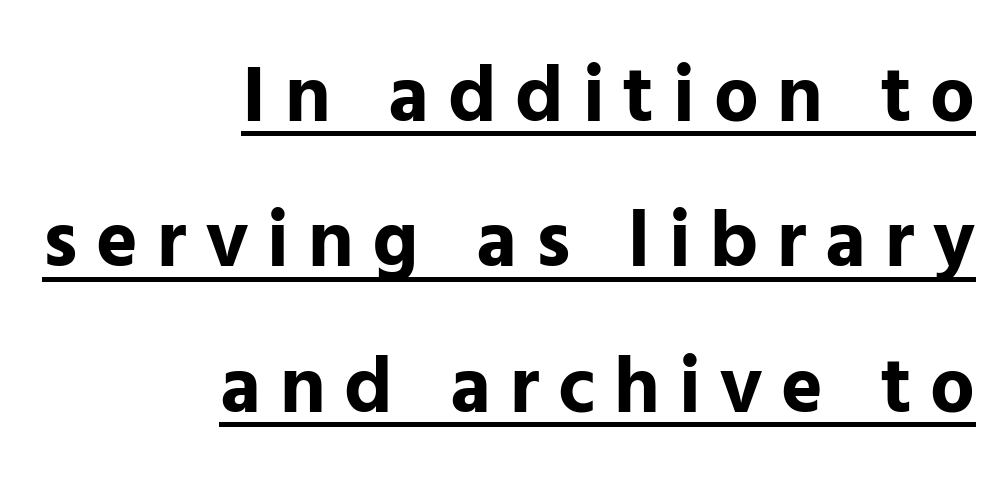
{"serif": "no", "italic": "no", "bold": "yes", "weight": "bold", "width": "normal", "stroke_contrast": "low", "x_height": "medium", "monospaced": "no", "underline": "yes", "align": "right", "line_spacing_ratio": 1.84, "letter_spacing": "wide", "letter_spacing_em": 0.24, "glyph_px": 79}
